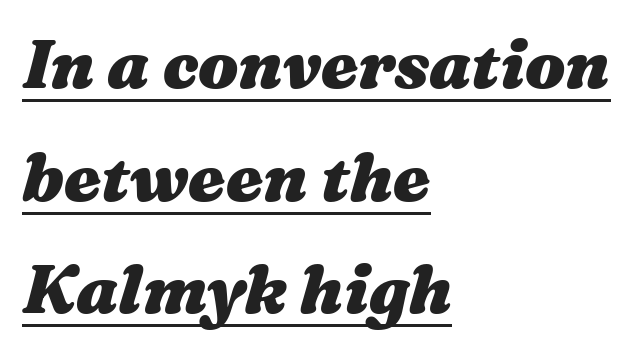
Q: Is the text bold? A: Yes.
Q: Is the text italic (slanted)? A: Yes, it leans right by about 16 degrees.
Q: Is the text underlined? A: Yes.
Q: How is the paragraph aligned? A: Left-aligned.
Q: Is the spacing between letters normal or unusually wide? A: Normal.
Q: Is the spacing between lines tight, normal or loose? A: Normal.
Q: Width (condensed, normal, or wide)? A: Wide.
Q: Stroke contrast? A: Medium.
Q: x-height? A: Medium.
Q: Monospaced? A: No.
